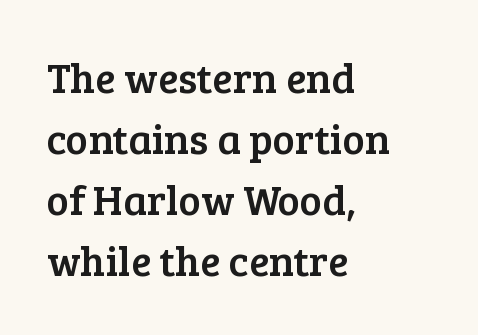
{"serif": "yes", "italic": "no", "width": "normal", "stroke_contrast": "low", "x_height": "medium", "monospaced": "no", "underline": "no", "align": "left", "line_spacing": "normal", "line_spacing_ratio": 1.45, "letter_spacing": "normal", "letter_spacing_em": 0.0, "glyph_px": 42}
